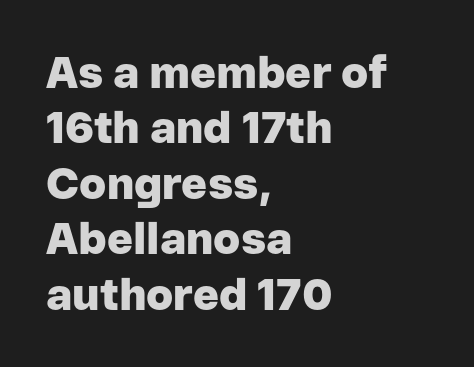
The image shows 44 px heavy sans-serif type, upright; set left-aligned, normal line spacing (1.26x), normal letter spacing, not underlined; low stroke contrast and a medium x-height.
